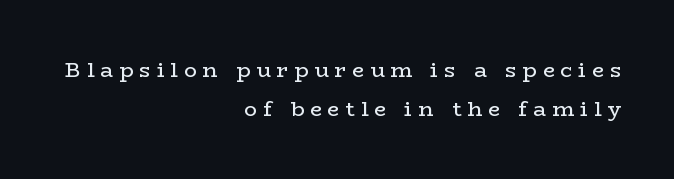
Every row of glyphs terminates at an identical x-position on the right. Someone cranked the tracking dial way up on this one. Only glyphs here, with clear space below each row. Unlike italic type, these characters show no tilt at all. The typesetting does not lean heavy: it is not bold.
